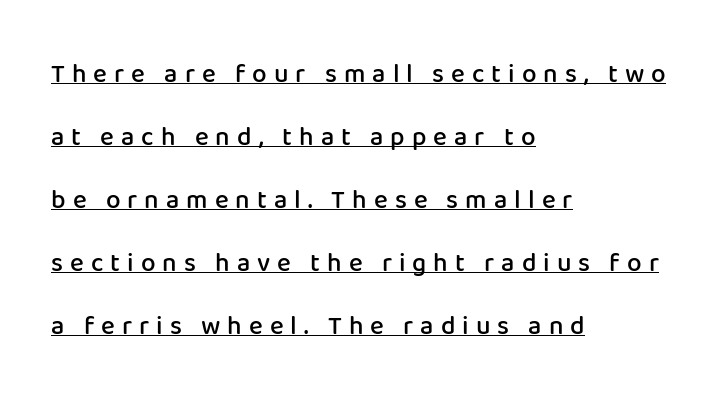
{"italic": "no", "bold": "semi", "underline": "yes", "align": "left", "line_spacing": "loose", "line_spacing_ratio": 2.42, "letter_spacing": "wide", "letter_spacing_em": 0.27, "glyph_px": 26}
